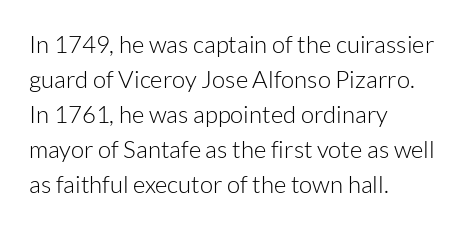
The image shows 24 px text type, upright; set left-aligned, normal line spacing (1.46x), normal letter spacing, not underlined.
